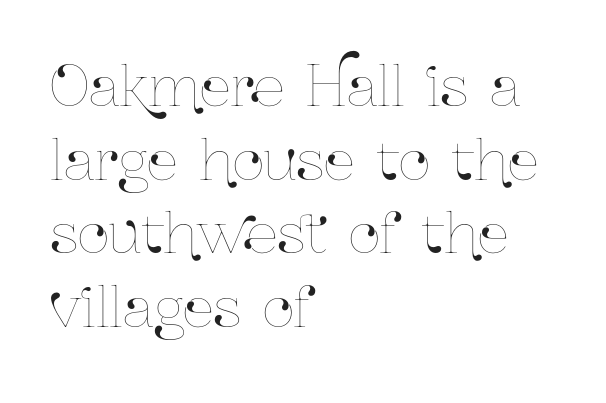
{"italic": "no", "width": "condensed", "stroke_contrast": "low", "x_height": "medium", "monospaced": "no", "underline": "no", "align": "left", "line_spacing": "normal", "line_spacing_ratio": 1.34, "letter_spacing": "normal", "letter_spacing_em": 0.0, "glyph_px": 55}
